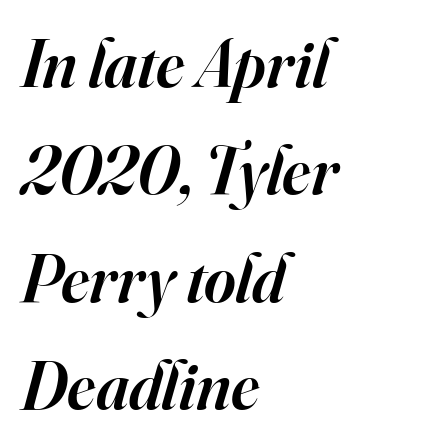
The image shows 68 px semibold serif type, italic (leaning right); set left-aligned, normal line spacing (1.58x), normal letter spacing, not underlined; high stroke contrast and a small x-height.
